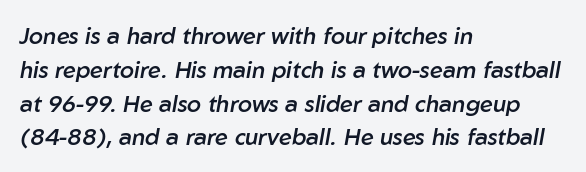
The image shows 23 px text type, italic (leaning right); set left-aligned, normal line spacing (1.47x), normal letter spacing, not underlined.
